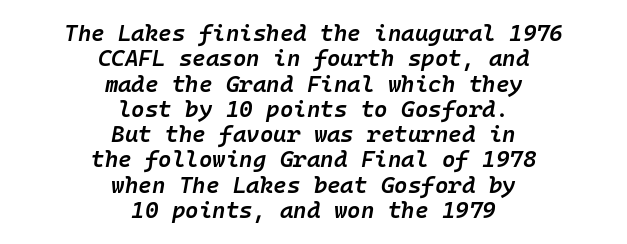
Tracking here is standard; glyphs follow each other at the usual distance. The typography opts for an oblique posture over an upright one. Notice how descenders almost collide with the ascenders below — that's tight leading. A bit beefed up — I'd call it semibold rather than bold. The rendering positions every line midway between the sides.
